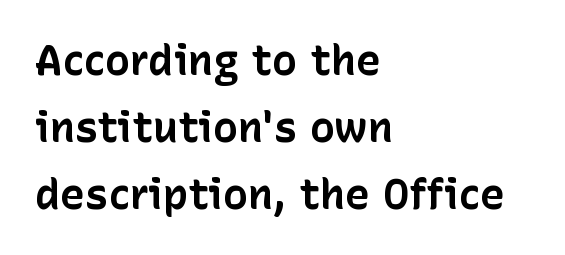
The image shows 42 px bold sans-serif type, upright; set left-aligned, normal line spacing (1.59x), normal letter spacing, not underlined; low stroke contrast and a medium x-height.
